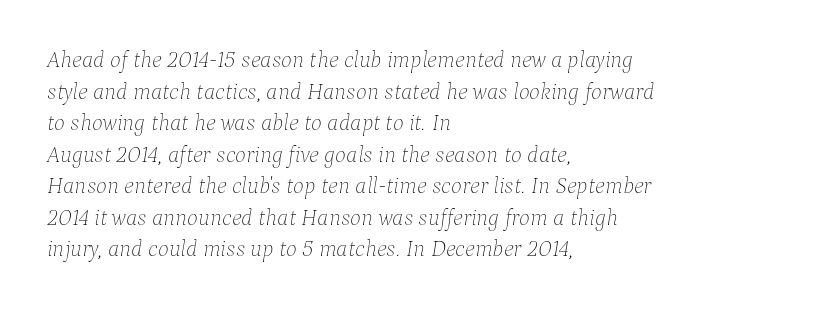
Is the stroke heavy? The answer is a plain regular-or-lighter. Looking at the ascenders, they clearly lean. Visually the block forms a straight wall on the left and a jagged coastline on the right. Tracking here is standard; glyphs follow each other at the usual distance. Students, observe: this is what conventionally led text looks like. The words here are not underlined.
